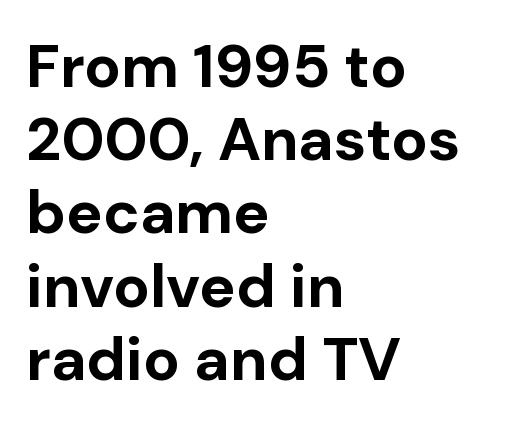
The image shows 61 px bold sans-serif type, upright; set left-aligned, line spacing 1.2x, normal letter spacing, not underlined; low stroke contrast and a medium x-height.
